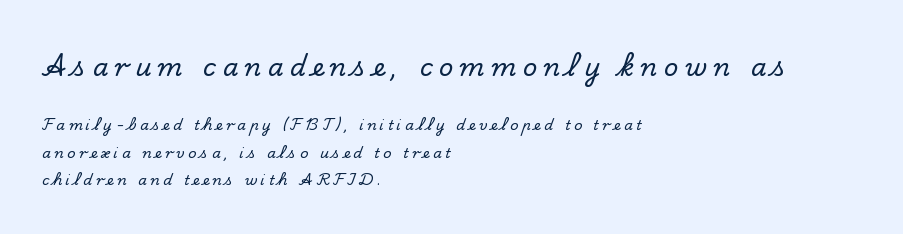
The image shows 25 px text type; set left-aligned, loose line spacing (1.97x), unusually wide letter spacing (+0.26 em), not underlined; the first (top) block is 1.79x larger.
